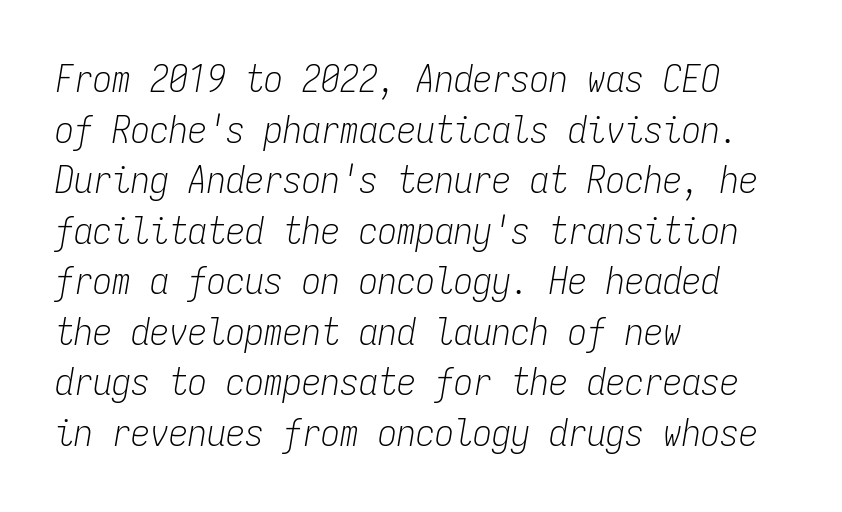
{"italic": "yes", "lean": "right", "slant_degrees": 9, "bold": "no", "weight": "light", "width": "condensed", "stroke_contrast": "low", "x_height": "medium", "monospaced": "yes", "underline": "no", "align": "left", "line_spacing": "normal", "line_spacing_ratio": 1.33, "letter_spacing": "normal", "letter_spacing_em": 0.0, "glyph_px": 38}
